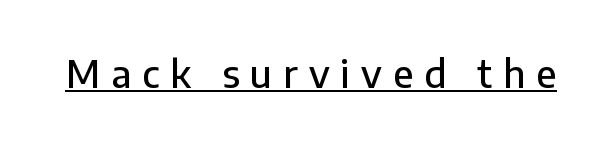
The image shows 38 px sans-serif type, upright; set unusually wide letter spacing (+0.29 em), underlined; low stroke contrast and a medium x-height.
